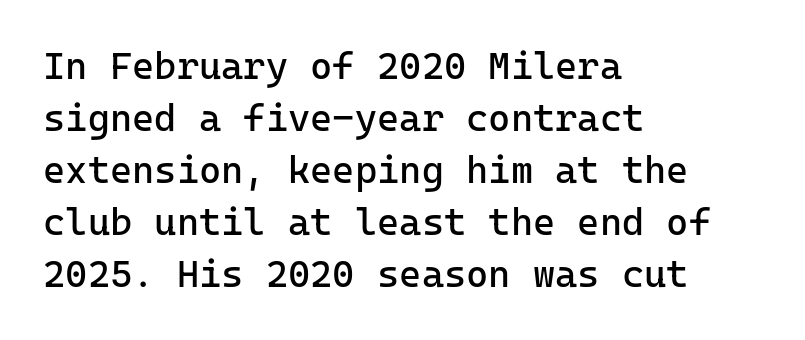
Q: Is the text bold? A: No.
Q: Is the text italic (slanted)? A: No, it is upright.
Q: Is the typeface a serif or a sans-serif typeface? A: Sans-serif.
Q: Is the text underlined? A: No.
Q: How is the paragraph aligned? A: Left-aligned.
Q: Is the spacing between letters normal or unusually wide? A: Normal.
Q: Is the spacing between lines tight, normal or loose? A: Normal.
Q: Width (condensed, normal, or wide)? A: Normal.
Q: Stroke contrast? A: Low.
Q: x-height? A: Medium.
